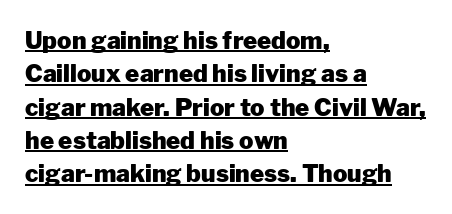
{"italic": "no", "bold": "yes", "underline": "yes", "align": "left", "line_spacing": "normal", "line_spacing_ratio": 1.39, "letter_spacing": "normal", "letter_spacing_em": 0.0, "glyph_px": 24}
